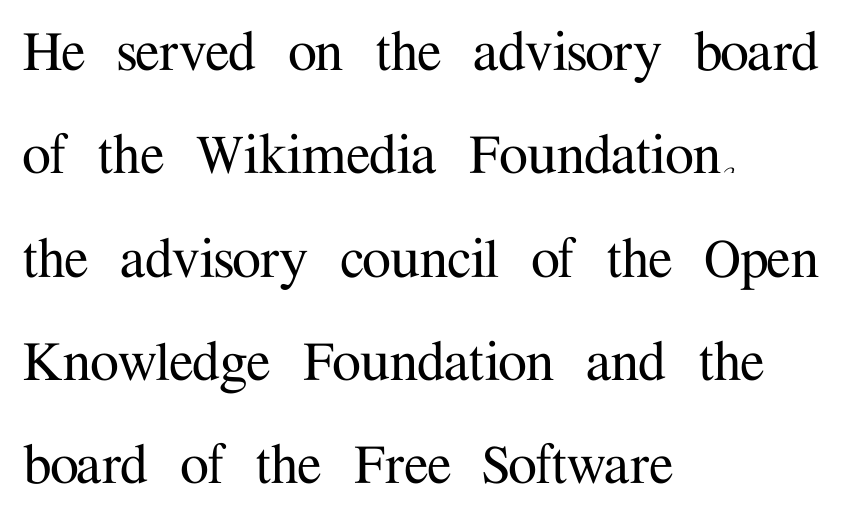
Q: Is the text italic (slanted)? A: No, it is upright.
Q: Is the typeface a serif or a sans-serif typeface? A: Serif.
Q: Is the text underlined? A: No.
Q: How is the paragraph aligned? A: Left-aligned.
Q: Is the spacing between letters normal or unusually wide? A: Normal.
Q: Is the spacing between lines tight, normal or loose? A: Normal.
Q: Width (condensed, normal, or wide)? A: Normal.
Q: Stroke contrast? A: Medium.
Q: x-height? A: Medium.
Q: Monospaced? A: No.
